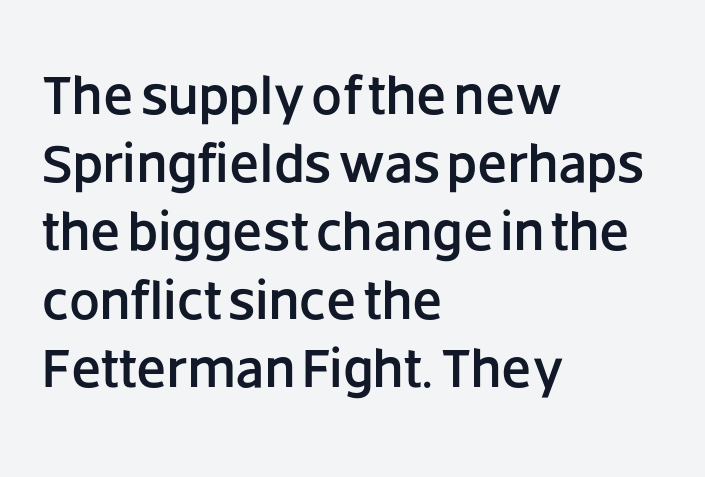
Q: Is the text italic (slanted)? A: No, it is upright.
Q: Is the typeface a serif or a sans-serif typeface? A: Sans-serif.
Q: Is the text underlined? A: No.
Q: How is the paragraph aligned? A: Left-aligned.
Q: Is the spacing between letters normal or unusually wide? A: Normal.
Q: Width (condensed, normal, or wide)? A: Normal.
Q: Stroke contrast? A: Low.
Q: x-height? A: Large.
Q: Monospaced? A: No.
